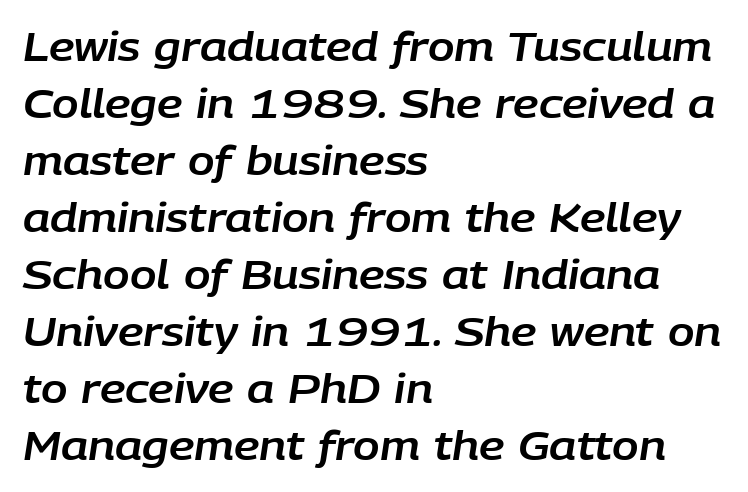
{"italic": "yes", "lean": "right", "slant_degrees": 9, "width": "normal", "stroke_contrast": "low", "x_height": "large", "monospaced": "no", "underline": "no", "align": "left", "line_spacing": "normal", "line_spacing_ratio": 1.46, "letter_spacing": "normal", "letter_spacing_em": 0.0, "glyph_px": 39}
